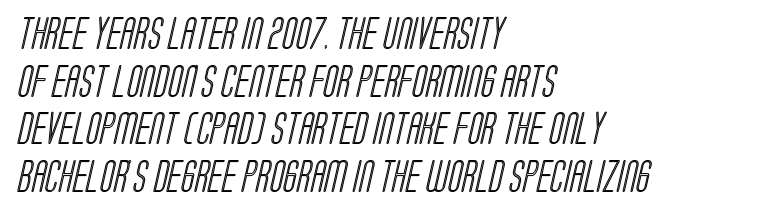
Think of a printed novel: that variable character pitch is what you see here. Nobody touched the tracking dial on this one. Line spacing here is normal. This rendering features lettering with no underline.
